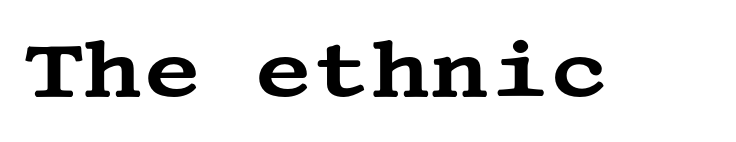
The image shows 80 px wide serif type, upright; set normal letter spacing, not underlined; medium stroke contrast and a large x-height.
